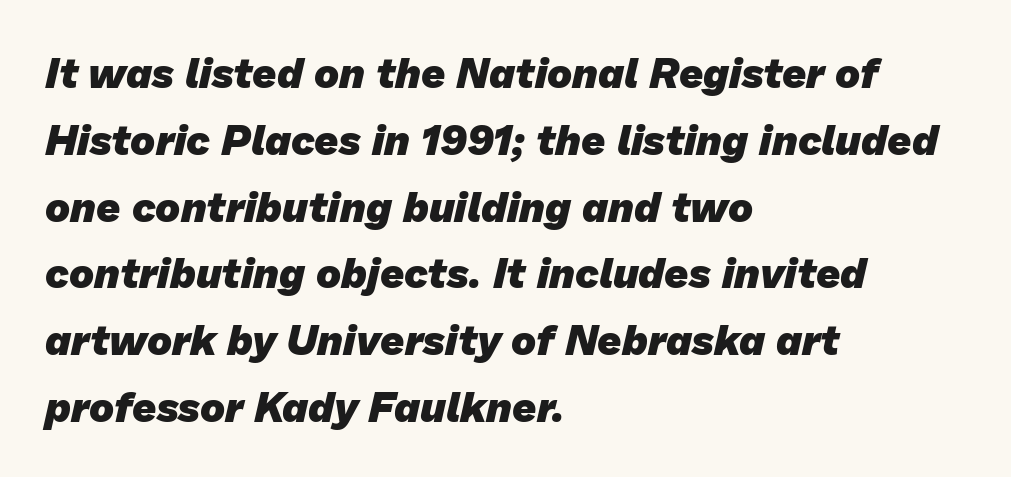
The image shows 42 px heavy sans-serif type; set left-aligned, normal line spacing (1.59x), normal letter spacing, not underlined; low stroke contrast and a medium x-height.
